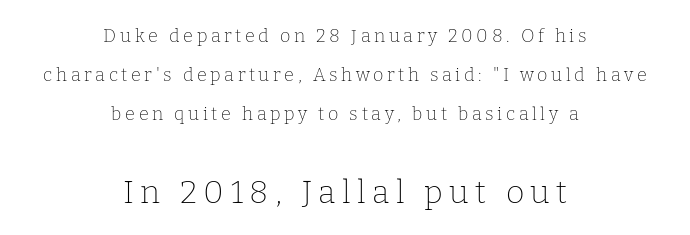
{"serif": "yes", "italic": "no", "bold": "no", "weight": "thin", "width": "normal", "stroke_contrast": "low", "x_height": "medium", "monospaced": "no", "underline": "no", "align": "center", "line_spacing": "loose", "line_spacing_ratio": 2.17, "letter_spacing": "wide", "letter_spacing_em": 0.2, "larger_block": "second", "size_ratio": 1.78, "glyph_px": 32}
